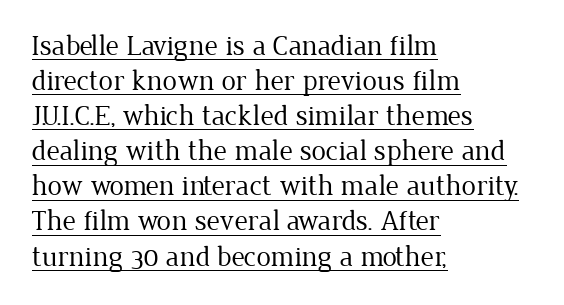
The image shows 29 px regular-weight serif type, upright; set left-aligned, line spacing 1.21x, normal letter spacing, underlined; low stroke contrast and a medium x-height.
